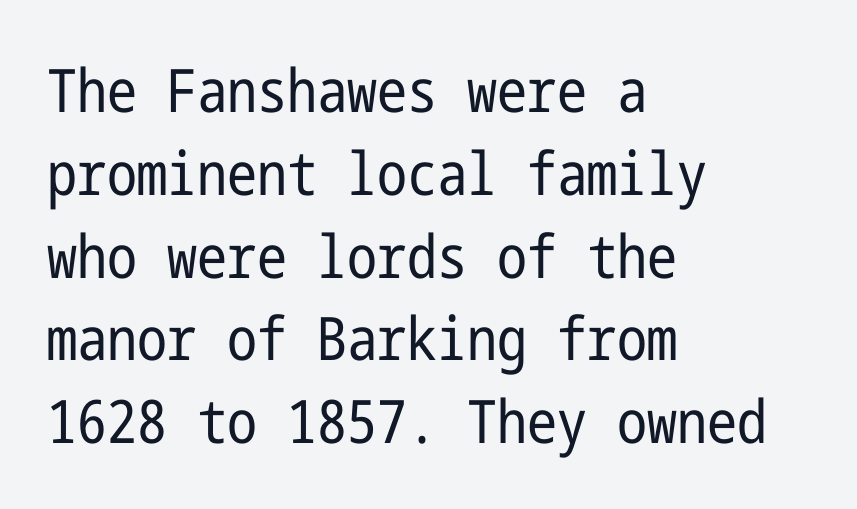
Characters follow at the spacing the type designer built in. The letters stand upright; this is a roman face. Each row of text sits above clean, open space. This sample uses a sans-serif face.
